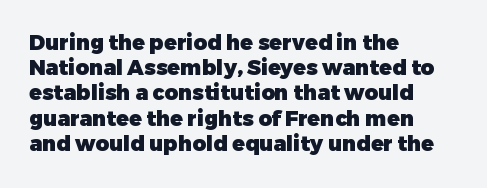
Each line starts at the same left margin while the right side varies. Upright lettering throughout. What stands out about the letter spacing? Nothing — it is the standard amount. Check the space under the baseline: it is left empty. The typesetting leans heavy: a genuine bold.
